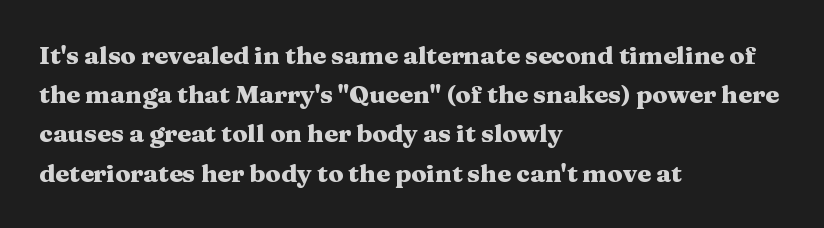
There is no visible air inserted between adjacent glyphs. This sample is left-justified, so line endings fall wherever the words run out. Normally led — the rows are evenly, conventionally spaced. The lettering holds an erect, upright posture throughout.
